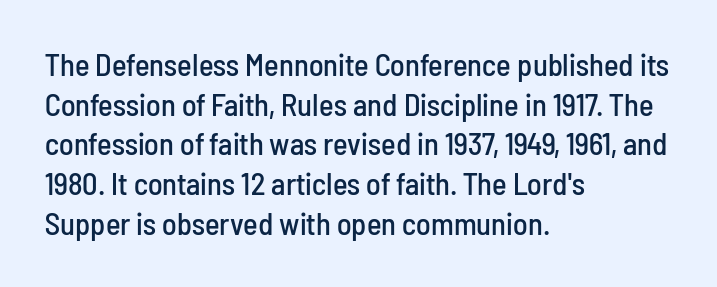
The image shows 31 px condensed sans-serif type, upright; set left-aligned, normal line spacing (1.28x), normal letter spacing, not underlined; low stroke contrast and a medium x-height.
